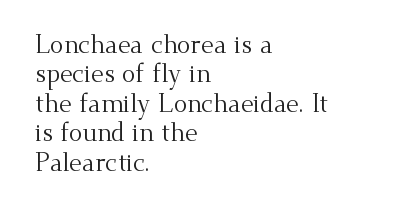
Reading down the block, your eye returns to a fixed left position each line. This sample uses plain, unmodified letter spacing. Weight: in the light-to-regular range. Beneath every word, the page is bare. The letters stand straight up with perfectly vertical stems.
